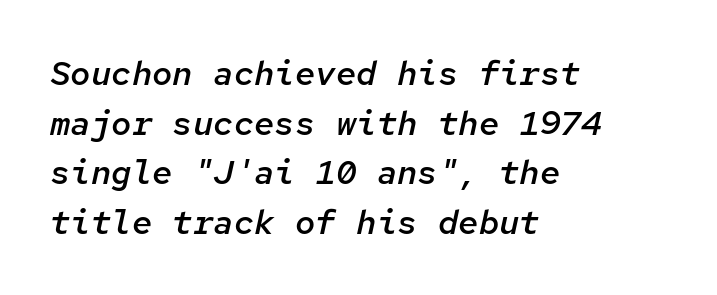
Every letter is mildly thick-stroked: semibold rather than bold. Nothing unusual about the tracking: characters are spaced as the font intends. The passage shown stacks its lines at a standard gap. The letters are slanted; this is an italic face.
